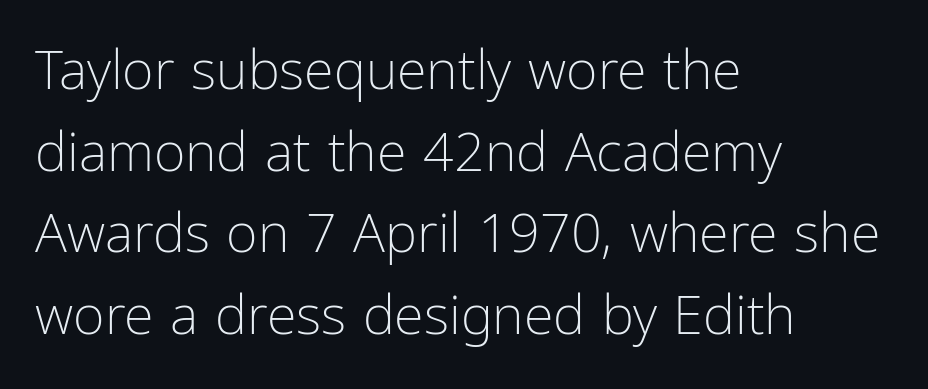
{"serif": "no", "italic": "no", "bold": "no", "weight": "light", "width": "condensed", "stroke_contrast": "low", "x_height": "medium", "monospaced": "no", "underline": "no", "align": "left", "line_spacing": "normal", "line_spacing_ratio": 1.51, "letter_spacing": "normal", "letter_spacing_em": 0.0, "glyph_px": 54}
